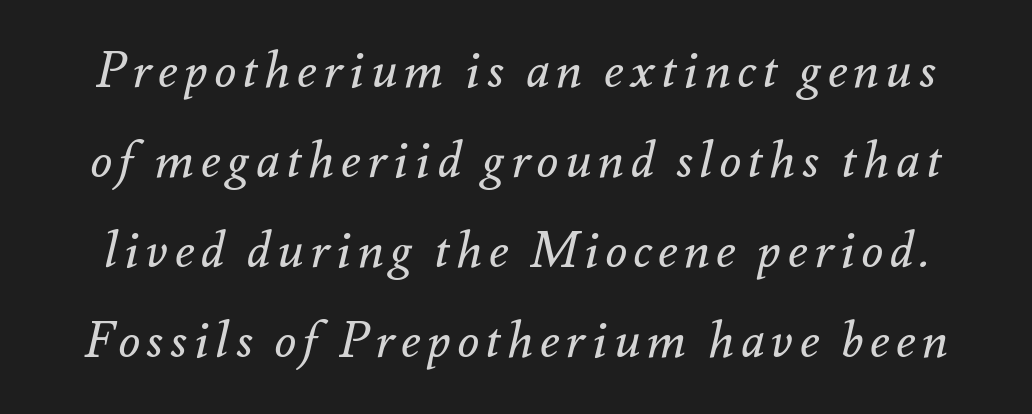
Q: Is the text bold? A: No.
Q: Is the text italic (slanted)? A: Yes, it leans right by about 12 degrees.
Q: Is the text underlined? A: No.
Q: Width (condensed, normal, or wide)? A: Normal.
Q: Stroke contrast? A: Medium.
Q: x-height? A: Small.
Q: Monospaced? A: No.
